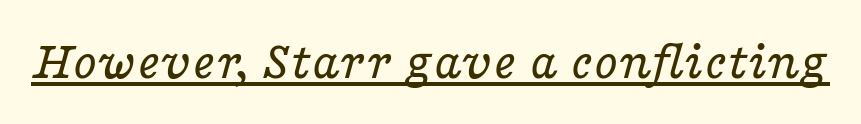
Q: Is the text bold? A: No.
Q: Is the text italic (slanted)? A: Yes, it leans right by about 16 degrees.
Q: Is the typeface a serif or a sans-serif typeface? A: Serif.
Q: Is the text underlined? A: Yes.
Q: Is the spacing between letters normal or unusually wide? A: Normal.
Q: Width (condensed, normal, or wide)? A: Wide.
Q: Stroke contrast? A: Low.
Q: x-height? A: Medium.
Q: Monospaced? A: No.
